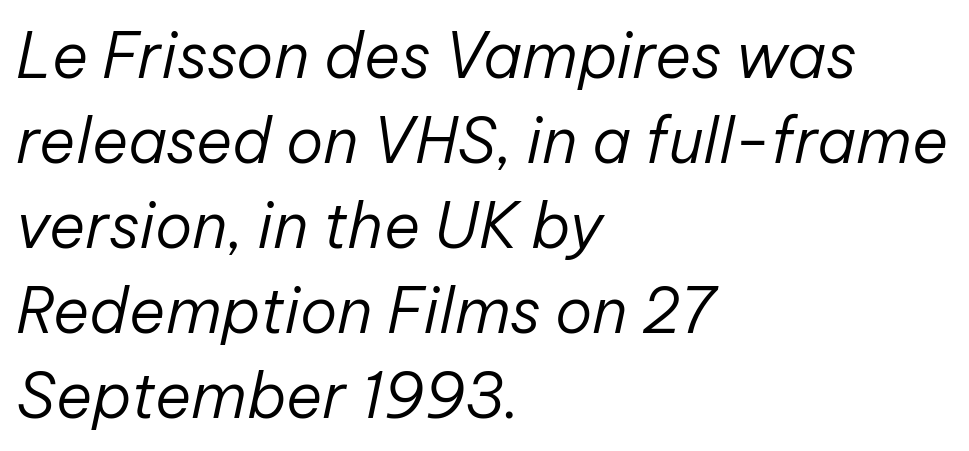
Q: Is the text bold? A: No.
Q: Is the text italic (slanted)? A: Yes, it leans right by about 12 degrees.
Q: Is the text underlined? A: No.
Q: How is the paragraph aligned? A: Left-aligned.
Q: Is the spacing between letters normal or unusually wide? A: Normal.
Q: Is the spacing between lines tight, normal or loose? A: Normal.
Q: Width (condensed, normal, or wide)? A: Normal.
Q: Stroke contrast? A: Low.
Q: x-height? A: Medium.
Q: Monospaced? A: No.
